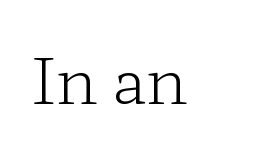
Line starts are locked; line ends wander. Tall strokes in this sample are plumb rather than angled. The text was rendered using a seriffed face with decorative stroke endings. The letters look calm and open, with moderate or lighter stems.
